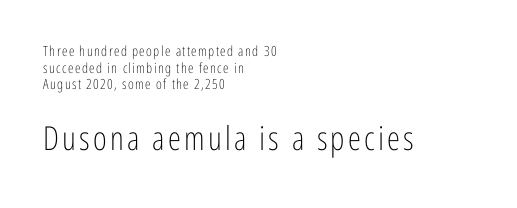
Q: Is the text bold? A: No.
Q: Is the text italic (slanted)? A: No, it is upright.
Q: Is the typeface a serif or a sans-serif typeface? A: Sans-serif.
Q: Is the text underlined? A: No.
Q: How is the paragraph aligned? A: Left-aligned.
Q: Which block of text is set in a larger size, the first (top) or the second (bottom)? A: The second (bottom) one.
Q: Width (condensed, normal, or wide)? A: Condensed.
Q: Stroke contrast? A: Low.
Q: x-height? A: Medium.
Q: Monospaced? A: No.
